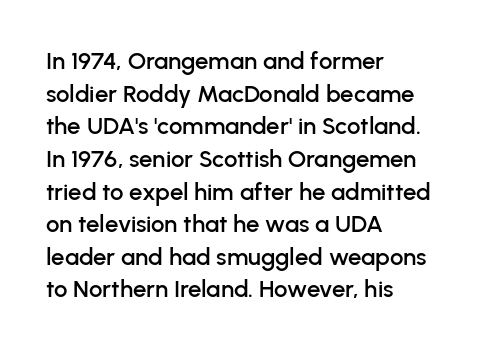
The vertical gap from one line to the next is medium. The rendering keeps characters at their native spacing. The axis of the letterforms is exactly vertical. Bare-footed words on every line. In CSS terms this would be text-align: left.
